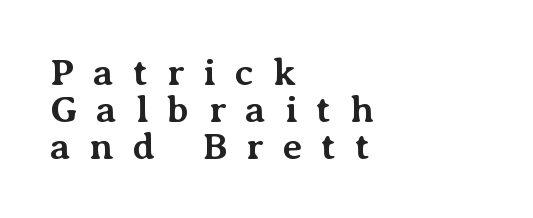
The face used here is proportionally spaced, like ordinary book or web type. This block would grow much taller if given ordinary leading; it's compressed now. The passage is arranged the way most books set body copy — flush left. The area under the type is left untouched. The face used here is seriffed, in the tradition of book romans.
